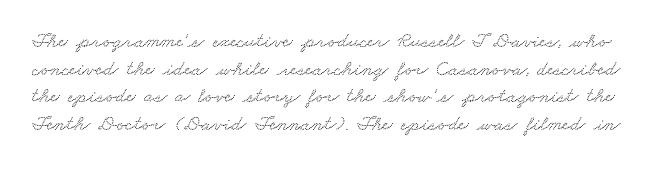
The image shows 21 px text type; set normal line spacing (1.31x), normal letter spacing, not underlined.
